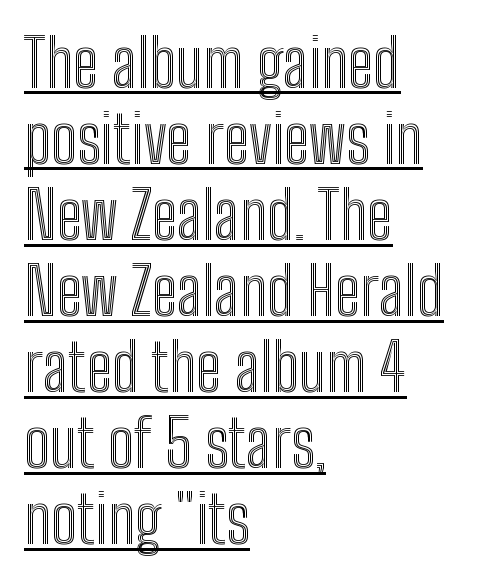
This sample uses an upright cut, with every glyph sitting square on the baseline. There is no visible air inserted between adjacent glyphs. These lines are rendered in a variable-pitch font. Emphasis is given by a line drawn under the lettering. The lines in this sample share a left origin and differ only in where they stop.
